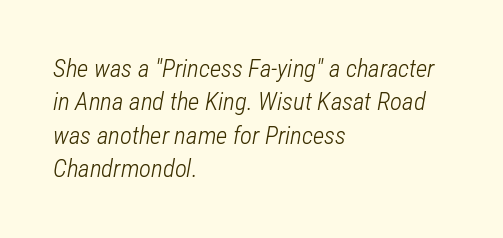
The image shows 25 px text type, italic (leaning right); set left-aligned, normal line spacing (1.34x), normal letter spacing, not underlined.
